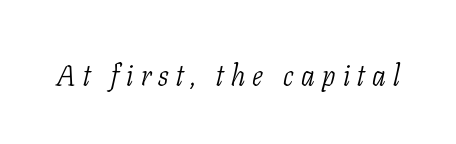
The specimen reads as italic at a glance. Each word looks stretched out because of the extra space between its letters. Yep, those are serifs on the letters. Is the stroke heavy? The answer is a plain regular-or-lighter.
